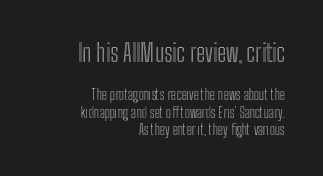
Q: Is the text italic (slanted)? A: No, it is upright.
Q: Is the text underlined? A: No.
Q: How is the paragraph aligned? A: Right-aligned.
Q: Is the spacing between letters normal or unusually wide? A: Normal.
Q: Which block of text is set in a larger size, the first (top) or the second (bottom)? A: The first (top) one.
